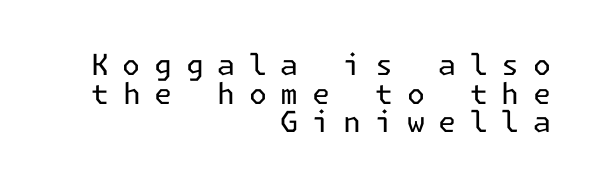
{"serif": "no", "italic": "no", "bold": "no", "weight": "regular", "width": "normal", "stroke_contrast": "low", "x_height": "medium", "underline": "no", "align": "right", "line_spacing": "tight", "line_spacing_ratio": 0.99, "letter_spacing": "wide", "letter_spacing_em": 0.47, "glyph_px": 29}
